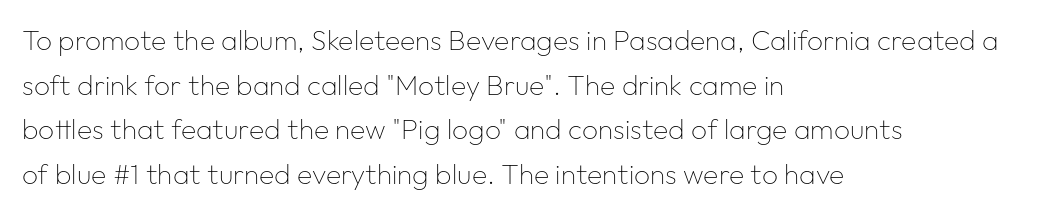
{"serif": "no", "italic": "no", "bold": "no", "weight": "thin", "width": "normal", "stroke_contrast": "low", "x_height": "medium", "monospaced": "no", "underline": "no", "align": "left", "line_spacing": "normal", "line_spacing_ratio": 1.59, "letter_spacing": "normal", "letter_spacing_em": 0.0, "glyph_px": 28}
